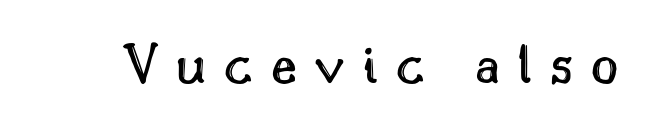
Only glyphs here, with clear space below each row. The passage shown has open, widely tracked lettering throughout. The lettering stays uniformly vertical, giving the passage a roman look. Here the designer chose a conventional face with non-uniform glyph widths.
